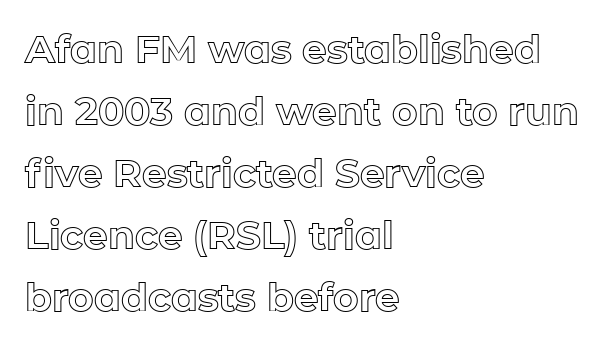
The image shows 39 px text type, upright; set left-aligned, normal line spacing (1.59x), normal letter spacing, not underlined; a medium x-height.
